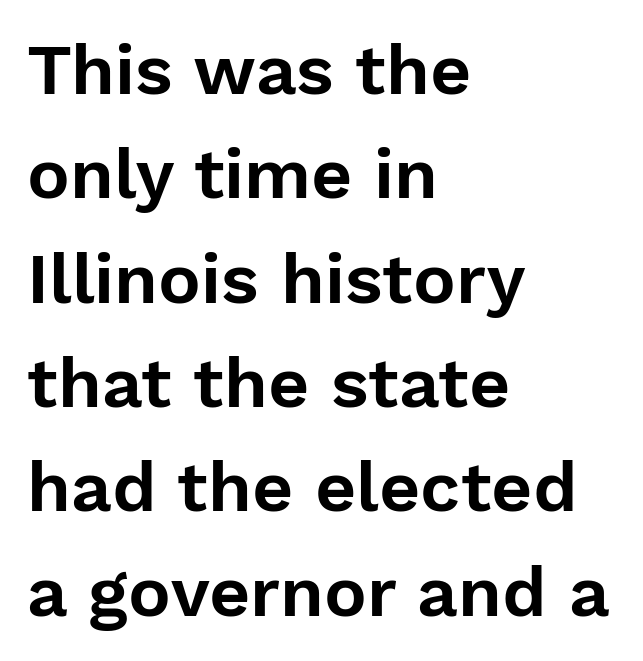
{"serif": "no", "italic": "no", "width": "normal", "stroke_contrast": "low", "x_height": "medium", "monospaced": "no", "underline": "no", "align": "left", "line_spacing": "normal", "line_spacing_ratio": 1.47, "letter_spacing": "normal", "letter_spacing_em": 0.0, "glyph_px": 71}
